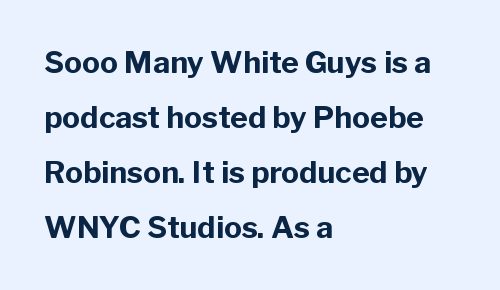
Words appear dense and cohesive because spacing is normal. Observe the absence of serifs on each vertical stroke in this sample. Unlike italic type, these characters show no tilt at all. A student would call this left alignment; a typographer would say flush left, rag right. Thick stems and heavy bowls — unmistakably bold. Looks like regular typesetting: each glyph gets only the width it needs.
